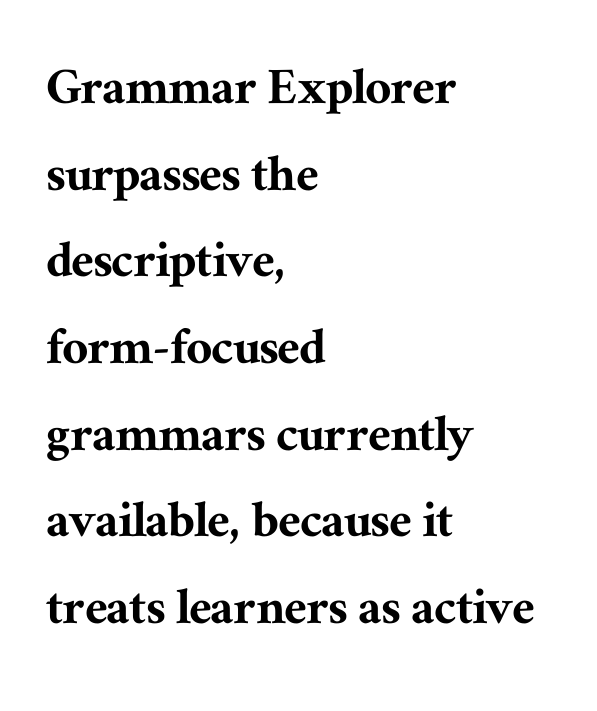
The image shows 57 px serif type, upright; set left-aligned, normal line spacing (1.52x), normal letter spacing, not underlined; medium stroke contrast and a medium x-height.
